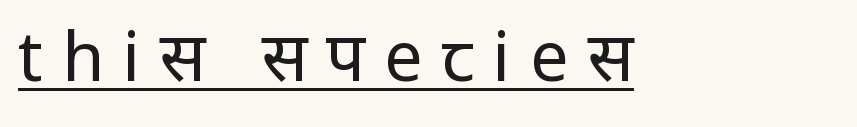
{"serif": "no", "italic": "no", "bold": "no", "weight": "regular", "width": "condensed", "stroke_contrast": "low", "underline": "yes", "align": "left", "letter_spacing": "wide", "letter_spacing_em": 0.28, "glyph_px": 68}
